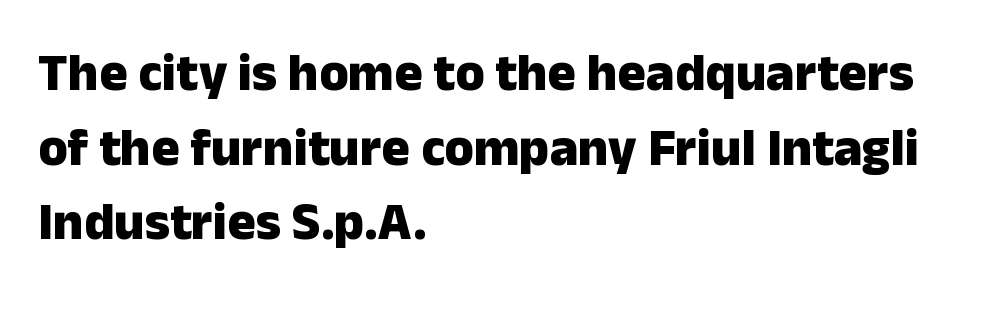
{"serif": "no", "italic": "no", "bold": "yes", "weight": "heavy", "width": "normal", "stroke_contrast": "low", "x_height": "medium", "monospaced": "no", "underline": "no", "align": "left", "line_spacing": "normal", "line_spacing_ratio": 1.41, "letter_spacing": "normal", "letter_spacing_em": 0.0, "glyph_px": 53}
